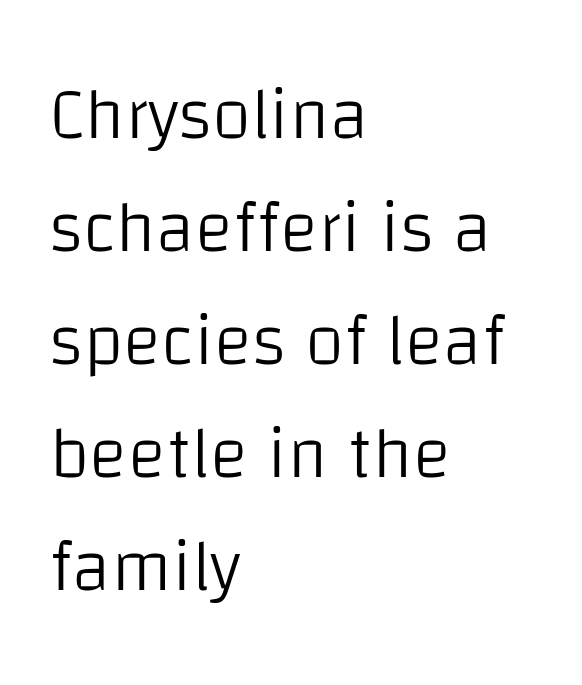
Q: Is the text bold? A: No.
Q: Is the text italic (slanted)? A: No, it is upright.
Q: Is the typeface a serif or a sans-serif typeface? A: Sans-serif.
Q: Is the text underlined? A: No.
Q: How is the paragraph aligned? A: Left-aligned.
Q: Is the spacing between letters normal or unusually wide? A: Normal.
Q: Is the spacing between lines tight, normal or loose? A: Normal.
Q: Width (condensed, normal, or wide)? A: Normal.
Q: Stroke contrast? A: Low.
Q: x-height? A: Large.
Q: Monospaced? A: No.
